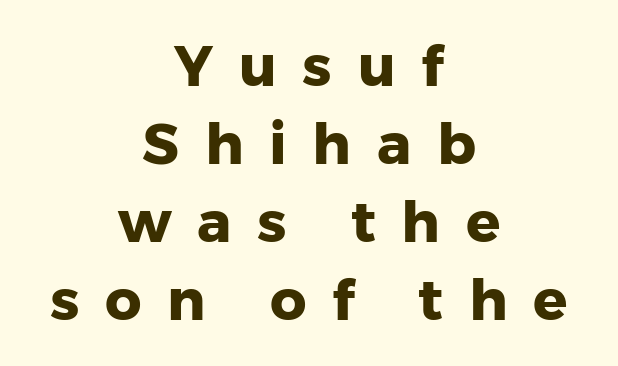
These words are printed bold, with thick strokes throughout. Only glyphs here, with clear space below each row. The compositor balanced each line on the midline. A typesetter would call this proportional, since set widths differ per character. Does the type have serifs? No, each stem ends abruptly.
